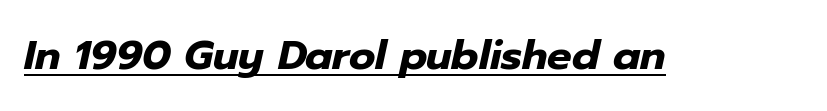
The image shows 41 px heavy type, italic (leaning right); set normal letter spacing, underlined; low stroke contrast and a medium x-height.
